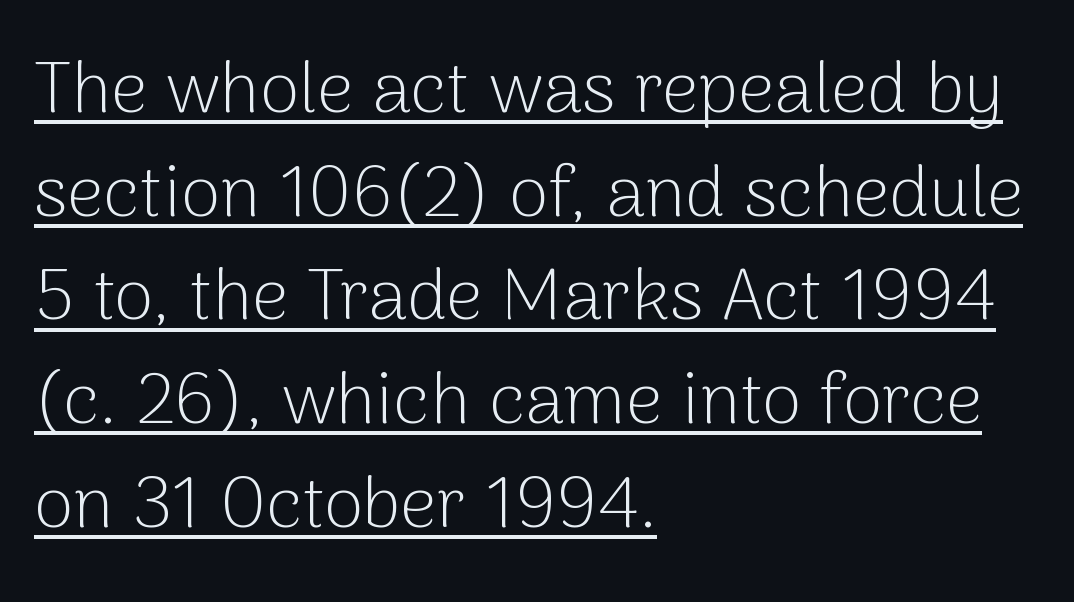
Q: Is the text bold? A: No.
Q: Is the text italic (slanted)? A: No, it is upright.
Q: Is the typeface a serif or a sans-serif typeface? A: Sans-serif.
Q: Is the text underlined? A: Yes.
Q: How is the paragraph aligned? A: Left-aligned.
Q: Is the spacing between letters normal or unusually wide? A: Normal.
Q: Is the spacing between lines tight, normal or loose? A: Normal.
Q: Width (condensed, normal, or wide)? A: Normal.
Q: Stroke contrast? A: Low.
Q: x-height? A: Medium.
Q: Monospaced? A: No.
